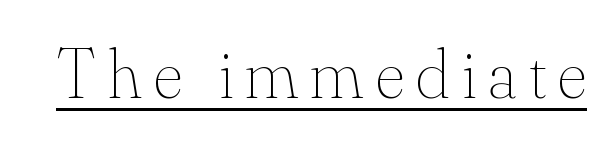
{"italic": "no", "bold": "no", "weight": "thin", "width": "normal", "stroke_contrast": "medium", "x_height": "small", "monospaced": "no", "underline": "yes", "glyph_px": 72}
